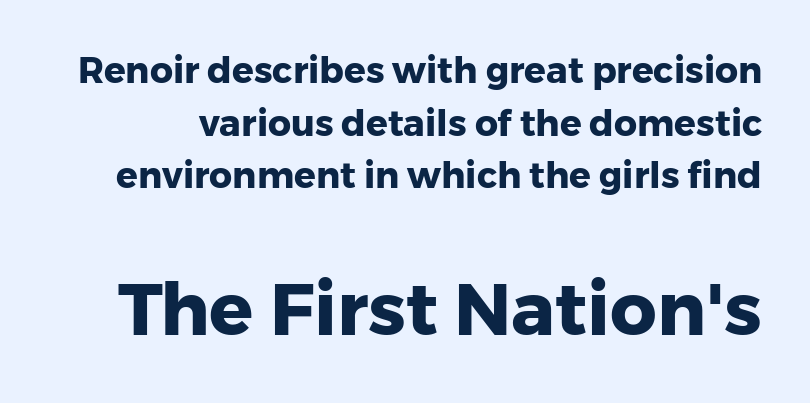
The image shows 73 px heavy sans-serif type, upright; set normal line spacing (1.46x), normal letter spacing, not underlined; the second (bottom) block is 2.03x larger; low stroke contrast and a medium x-height.
